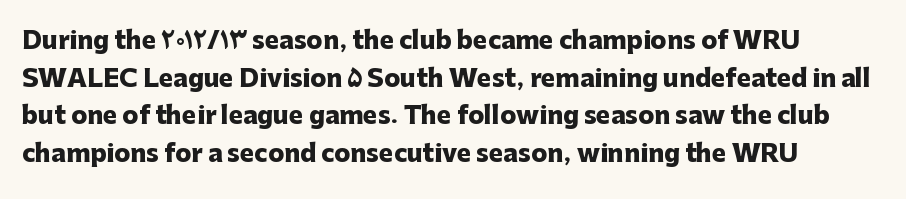
The image shows 24 px bold type, upright; set normal line spacing (1.57x), normal letter spacing, not underlined.
